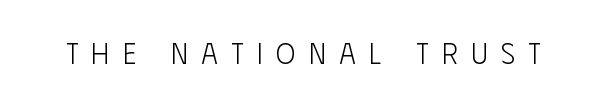
{"serif": "no", "italic": "no", "bold": "no", "weight": "light", "width": "condensed", "stroke_contrast": "low", "x_height": "large", "monospaced": "no", "underline": "no", "letter_spacing": "wide", "letter_spacing_em": 0.46, "glyph_px": 29}
